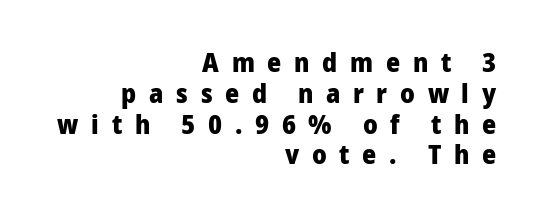
{"italic": "no", "bold": "yes", "underline": "no", "align": "right", "line_spacing": "tight", "line_spacing_ratio": 1.14, "letter_spacing": "wide", "letter_spacing_em": 0.47, "glyph_px": 27}
